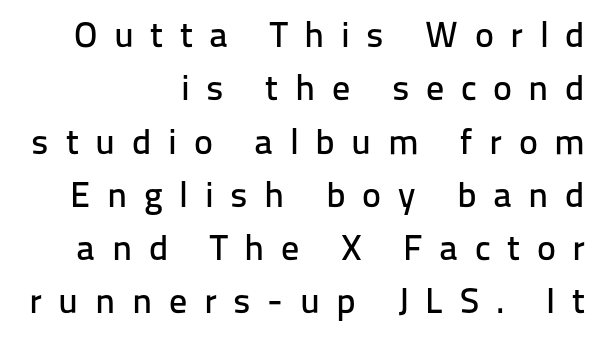
The lettering holds an erect, upright posture throughout. Observe the absence of serifs on each vertical stroke in this sample. Only glyphs here, with clear space below each row. Horizontally, the lines are justified to the trailing edge only.
